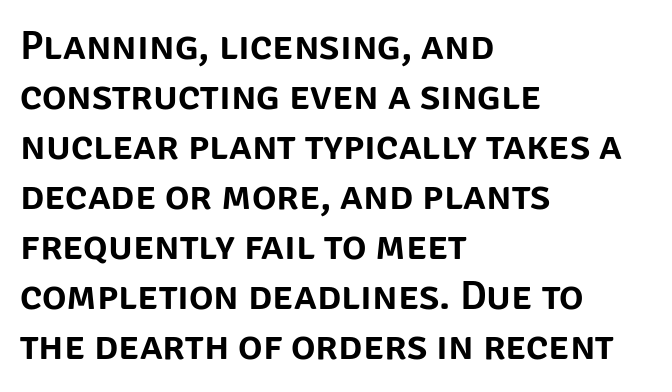
A clean baseline with only descenders dipping below it. Serifs: no, the terminals of the letterforms are clean. The rendering anchors every line to the left-hand side. The face used here is proportionally spaced, like ordinary book or web type. Glyph-to-glyph distance matches everyday printed text. The lettering stays uniformly vertical, giving the passage a roman look.
